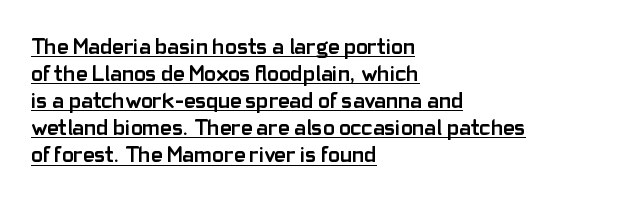
Q: Is the text bold? A: Yes.
Q: Is the text italic (slanted)? A: No, it is upright.
Q: Is the text underlined? A: Yes.
Q: How is the paragraph aligned? A: Left-aligned.
Q: Is the spacing between letters normal or unusually wide? A: Normal.
